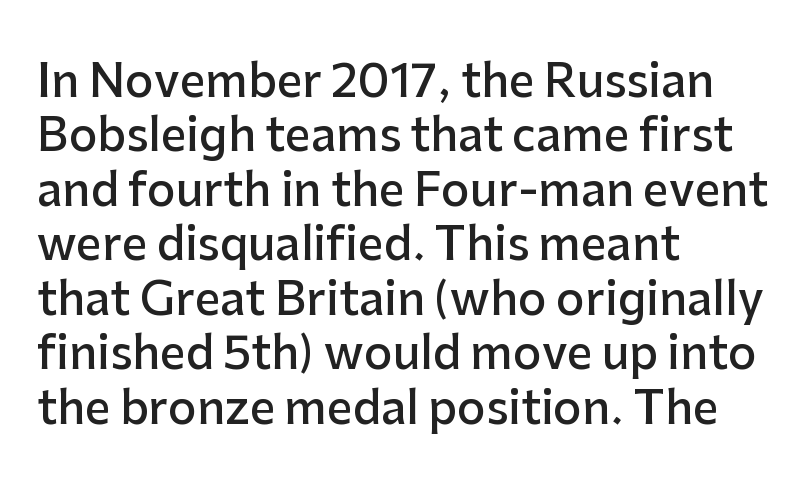
The image shows 45 px semibold sans-serif type, upright; set left-aligned, line spacing 1.21x, normal letter spacing, not underlined; low stroke contrast and a medium x-height.
